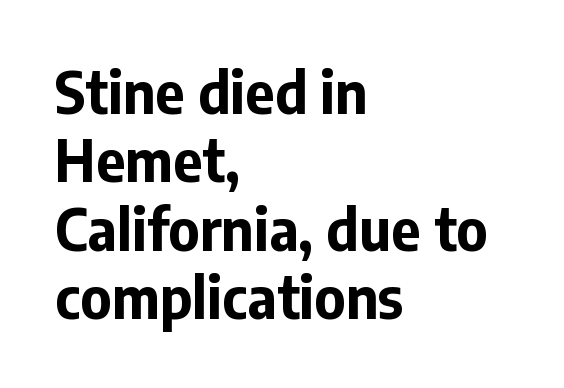
Q: Is the text bold? A: Yes.
Q: Is the text italic (slanted)? A: No, it is upright.
Q: Is the typeface a serif or a sans-serif typeface? A: Sans-serif.
Q: Is the text underlined? A: No.
Q: How is the paragraph aligned? A: Left-aligned.
Q: Is the spacing between letters normal or unusually wide? A: Normal.
Q: Width (condensed, normal, or wide)? A: Normal.
Q: Stroke contrast? A: Low.
Q: x-height? A: Medium.
Q: Monospaced? A: No.
